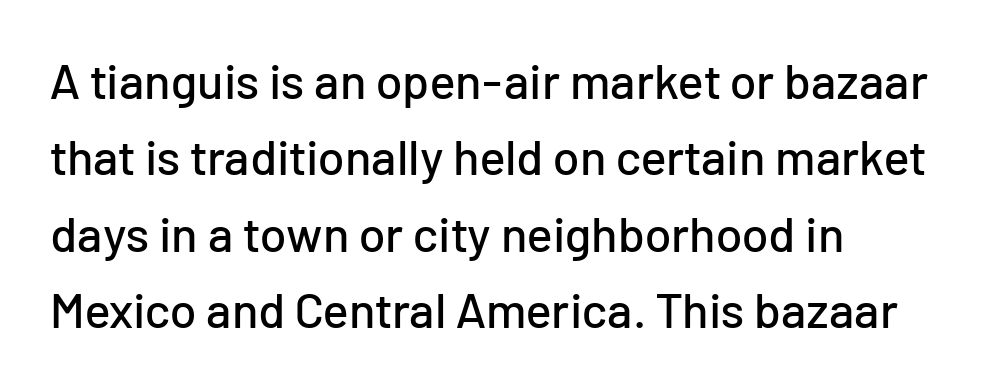
Nope, not italic — everything's standing straight. This sample uses plain, unmodified letter spacing. Do the characters align in a grid? No, the font is proportional. Does the leading feel generous? No, just average. The words here are not underlined.
